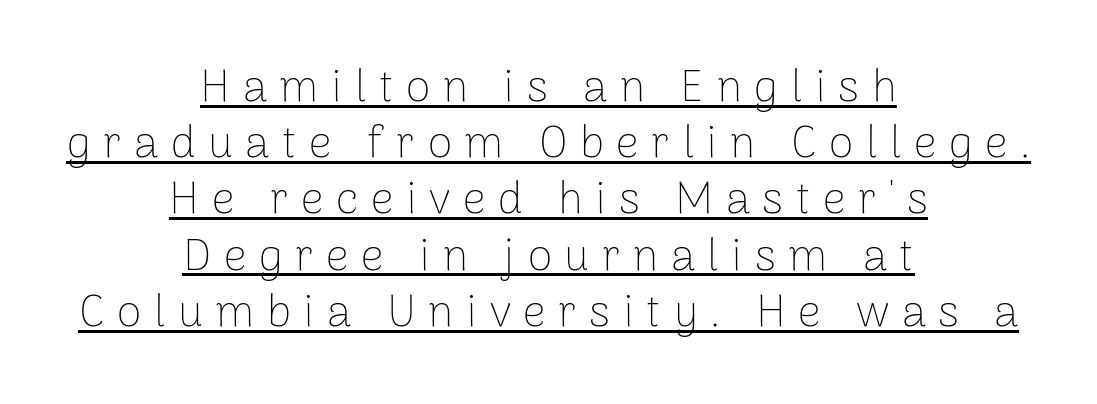
Whoever set this chose a conventional vertical rhythm. The lettering is marked with a stroke running underneath it. In CSS terms this would be text-align: center. Spacing verdict: proportional, widths tailored to each character.
